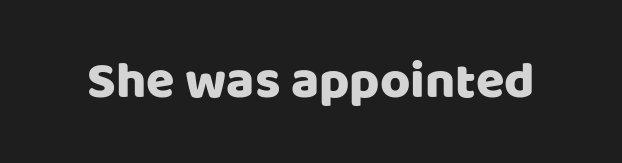
Note the varied advance widths — an 'i' is clearly narrower than an 'm'. Ascenders rise straight up at ninety degrees. Anything drawn beneath the words? Only blank space. Note: no serifs on the glyphs.
